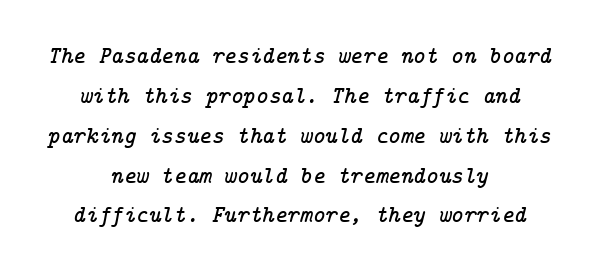
Words appear dense and cohesive because spacing is normal. Yep, that's italic — everything's leaning. Which margin do the lines hug? Neither — every line sits in the middle. Normally led — the rows are evenly, conventionally spaced.
